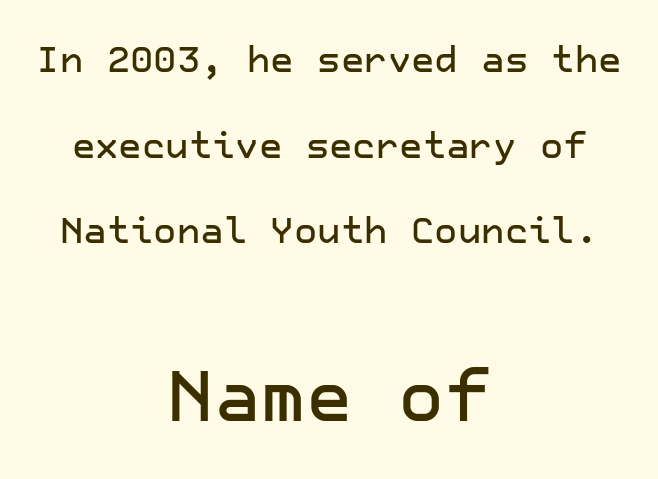
{"serif": "no", "italic": "no", "width": "normal", "stroke_contrast": "low", "x_height": "medium", "underline": "no", "align": "center", "line_spacing": "loose", "line_spacing_ratio": 2.38, "letter_spacing": "normal", "letter_spacing_em": 0.0, "larger_block": "second", "size_ratio": 1.97, "glyph_px": 71}
